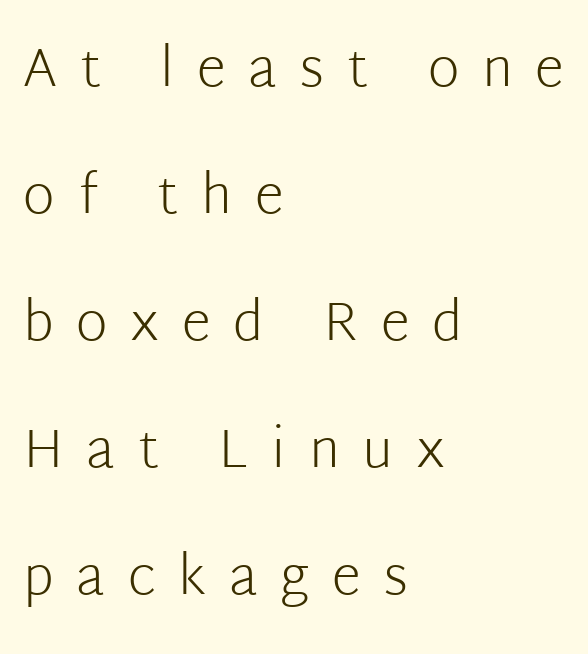
The image shows 54 px light sans-serif type, upright; set left-aligned, loose line spacing (2.35x), unusually wide letter spacing (+0.42 em), not underlined; low stroke contrast and a medium x-height.
